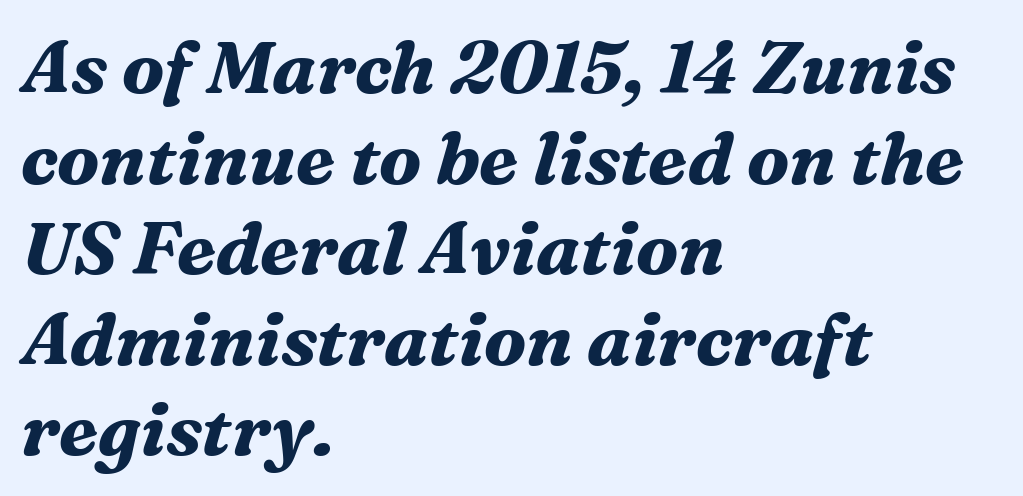
The rendering keeps characters at their native spacing. Layout note: lines flush left. Character widths vary here, with narrow letters taking less room than wide ones. The foot of each line stays bare and open.
